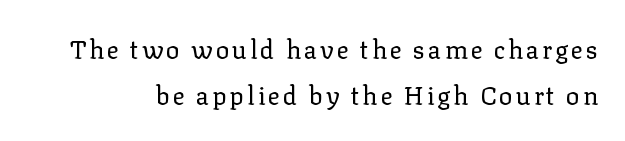
The foot of each line stays bare and open. Italic: no, the glyphs are upright roman. This reads as an unemphasized weight, regular at the heaviest.
